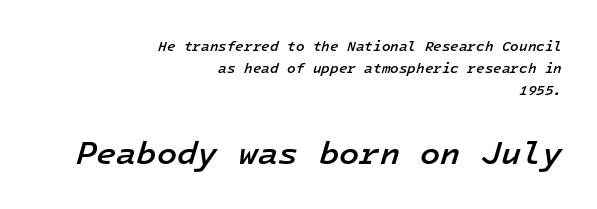
{"italic": "yes", "lean": "right", "slant_degrees": 16, "bold": "semi", "weight": "semibold", "width": "normal", "stroke_contrast": "low", "x_height": "medium", "monospaced": "yes", "underline": "no", "align": "right", "line_spacing": "normal", "line_spacing_ratio": 1.58, "letter_spacing": "normal", "letter_spacing_em": 0.0, "larger_block": "second", "size_ratio": 2.36, "glyph_px": 33}
